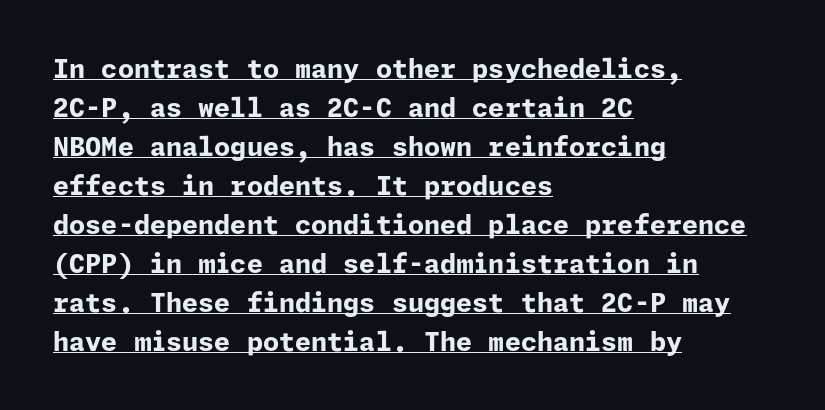
{"italic": "no", "bold": "yes", "underline": "yes", "align": "left", "line_spacing": "normal", "line_spacing_ratio": 1.5, "letter_spacing": "normal", "letter_spacing_em": 0.0, "glyph_px": 26}
